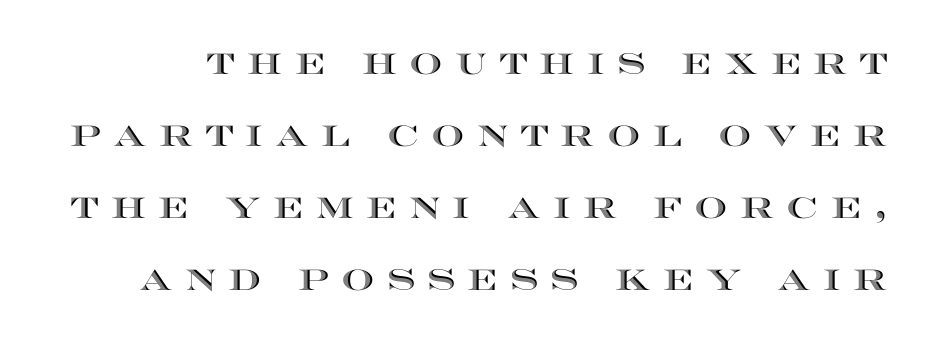
The glyphs are unaccompanied by any horizontal stroke below them. Letter spacing: wide. The letters stand straight up with perfectly vertical stems. Character widths vary here, with narrow letters taking less room than wide ones. The line-height multiplier appears high, well above default.
